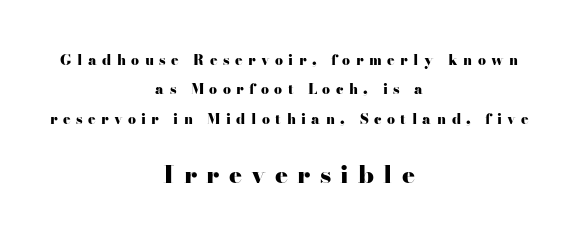
Successive baselines arrive slowly, with a big drop between each. Underline: absent. The letters are spread apart with noticeably loose tracking. Does the weight exceed regular? Yes, all the way to bold. Every stem runs plumb, perpendicular to the baseline.
